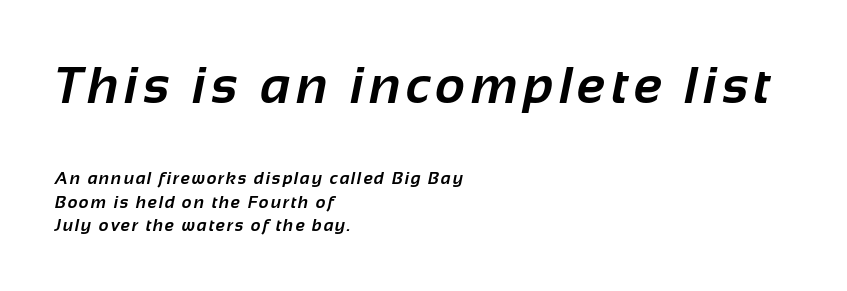
Q: Is the text bold? A: Yes.
Q: Is the typeface a serif or a sans-serif typeface? A: Sans-serif.
Q: Is the text underlined? A: No.
Q: How is the paragraph aligned? A: Left-aligned.
Q: Is the spacing between lines tight, normal or loose? A: Normal.
Q: Which block of text is set in a larger size, the first (top) or the second (bottom)? A: The first (top) one.
Q: Width (condensed, normal, or wide)? A: Normal.
Q: Stroke contrast? A: Low.
Q: x-height? A: Medium.
Q: Monospaced? A: No.
